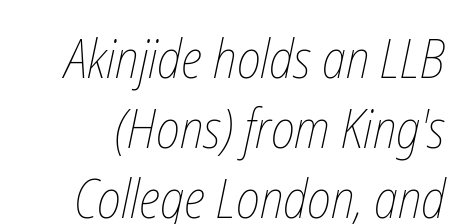
Decoration check: the copy has no underline. The passage shown is typed in a proportional face where columns would drift. Compared with a typical body face, this is equally light or lighter still. The designer left line spacing at the default.
